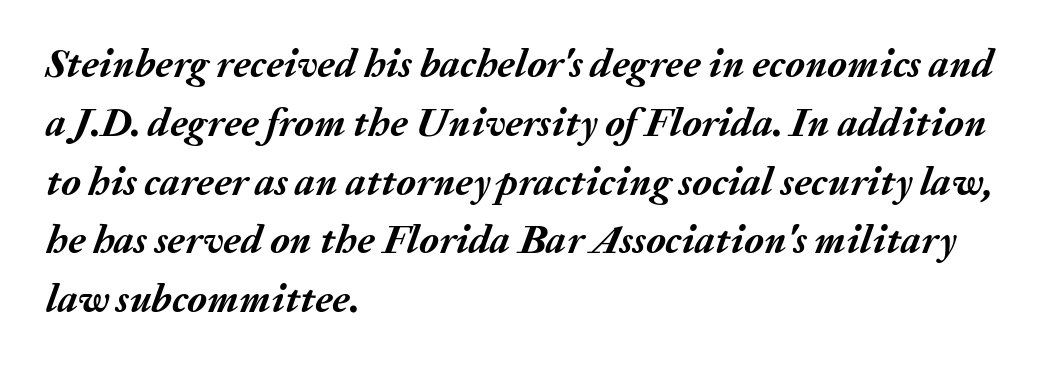
Q: Is the text bold? A: Yes.
Q: Is the text italic (slanted)? A: Yes, it leans right by about 20 degrees.
Q: Is the text underlined? A: No.
Q: How is the paragraph aligned? A: Left-aligned.
Q: Is the spacing between letters normal or unusually wide? A: Normal.
Q: Is the spacing between lines tight, normal or loose? A: Normal.
Q: Width (condensed, normal, or wide)? A: Normal.
Q: Stroke contrast? A: Medium.
Q: x-height? A: Medium.
Q: Monospaced? A: No.
